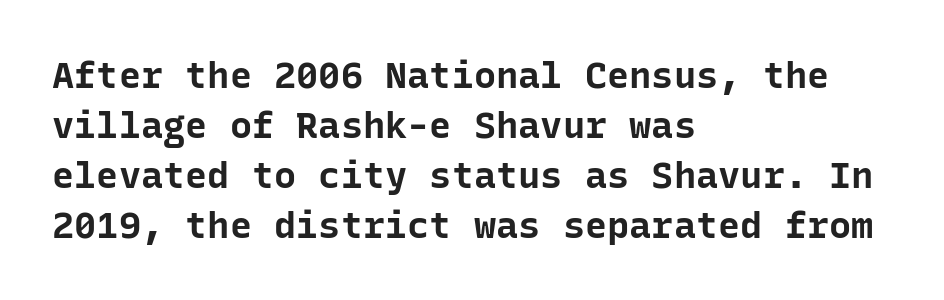
{"serif": "no", "italic": "no", "bold": "yes", "weight": "bold", "width": "normal", "stroke_contrast": "low", "x_height": "medium", "monospaced": "yes", "underline": "no", "align": "left", "line_spacing": "normal", "line_spacing_ratio": 1.35, "letter_spacing": "normal", "letter_spacing_em": 0.0, "glyph_px": 37}
